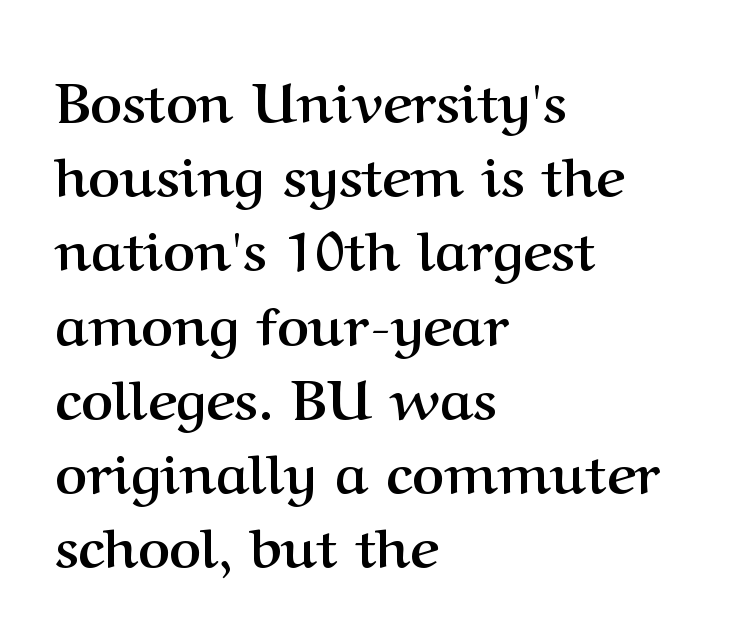
{"serif": "yes", "italic": "no", "bold": "yes", "weight": "semibold", "width": "normal", "stroke_contrast": "medium", "x_height": "medium", "monospaced": "no", "underline": "no", "align": "left", "line_spacing": "normal", "line_spacing_ratio": 1.35, "letter_spacing": "normal", "letter_spacing_em": 0.0, "glyph_px": 55}
